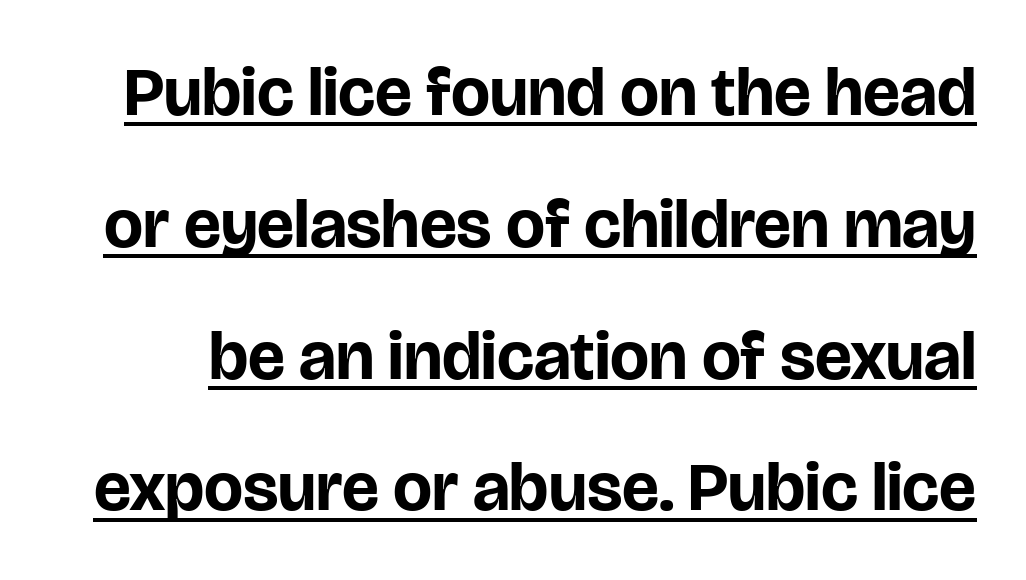
The image shows 69 px bold sans-serif type, upright; set loose line spacing (1.91x), normal letter spacing, underlined; low stroke contrast and a large x-height.
